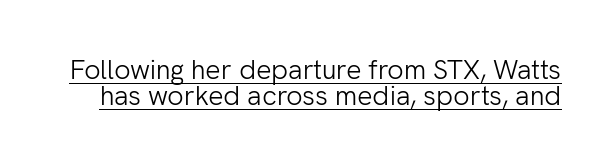
Weight: in the light-to-regular range. You can see a thin bar hugging the bottom of the glyphs. Notice how the stems are strictly vertical — no italics here. What's the leading like? Squeezed, with rows nearly overlapping. These lines keep a tight, regular rhythm from letter to letter.
